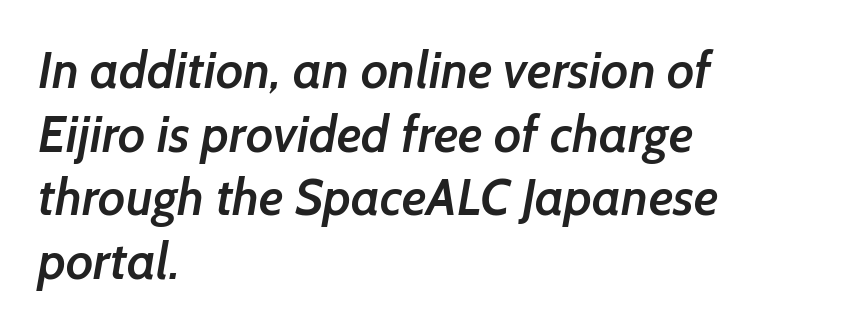
The image shows 51 px semibold sans-serif type; set left-aligned, normal line spacing (1.25x), normal letter spacing, not underlined; low stroke contrast and a medium x-height.
